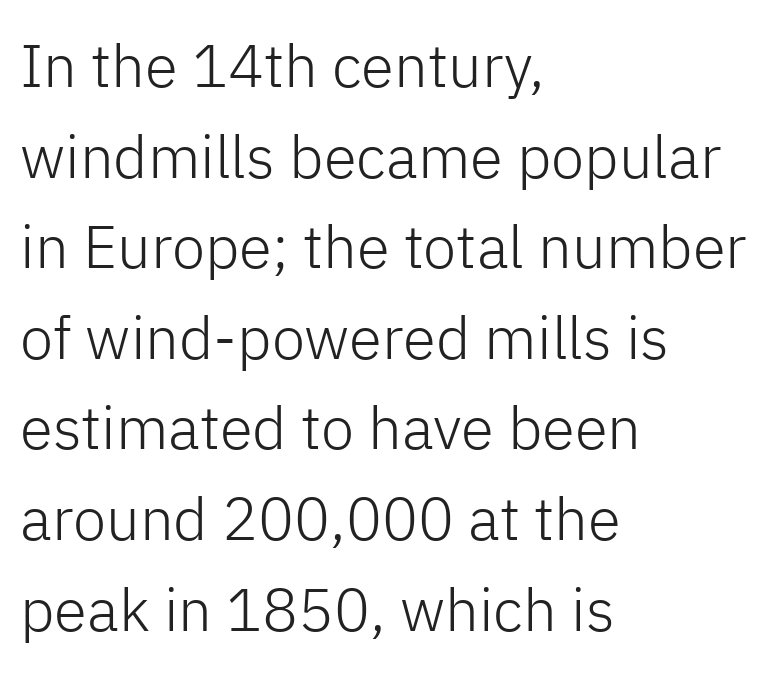
Q: Is the text bold? A: No.
Q: Is the text italic (slanted)? A: No, it is upright.
Q: Is the typeface a serif or a sans-serif typeface? A: Sans-serif.
Q: Is the text underlined? A: No.
Q: How is the paragraph aligned? A: Left-aligned.
Q: Is the spacing between letters normal or unusually wide? A: Normal.
Q: Is the spacing between lines tight, normal or loose? A: Normal.
Q: Width (condensed, normal, or wide)? A: Normal.
Q: Stroke contrast? A: Low.
Q: x-height? A: Medium.
Q: Monospaced? A: No.
